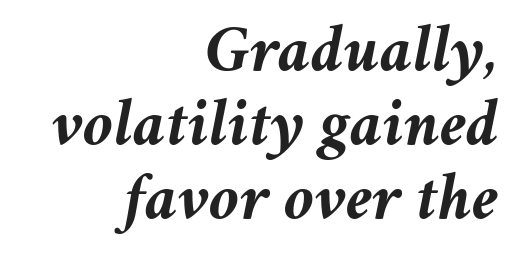
{"italic": "yes", "lean": "right", "slant_degrees": 11, "bold": "yes", "weight": "semibold", "width": "normal", "stroke_contrast": "medium", "x_height": "medium", "monospaced": "no", "underline": "no", "align": "right", "line_spacing": "tight", "line_spacing_ratio": 1.07, "letter_spacing": "normal", "letter_spacing_em": 0.0, "glyph_px": 69}
